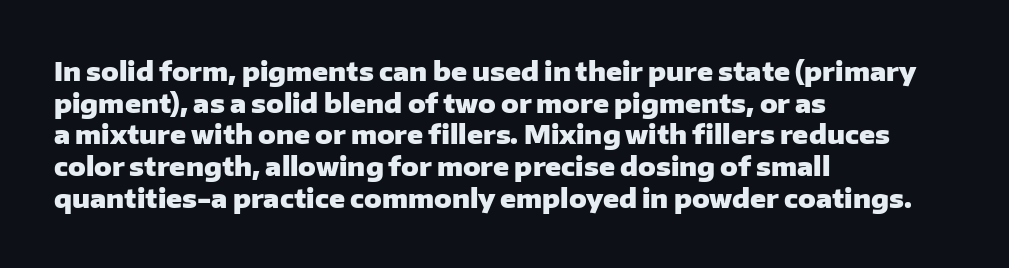
I'd describe the lettering as bold — thick and assertive. Words appear dense and cohesive because spacing is normal. Reading down the block, your eye returns to a fixed left position each line. The lettering holds an erect, upright posture throughout. Descender tails drop into unmarked territory.
